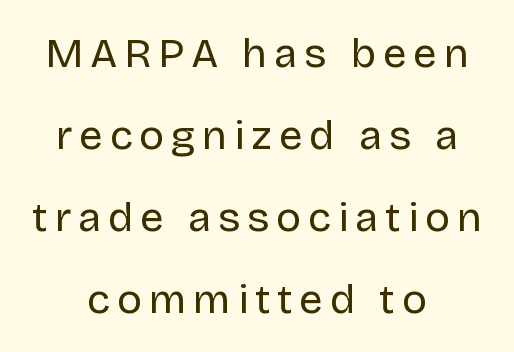
Q: Is the text bold? A: No.
Q: Is the text italic (slanted)? A: No, it is upright.
Q: Is the typeface a serif or a sans-serif typeface? A: Sans-serif.
Q: Is the text underlined? A: No.
Q: How is the paragraph aligned? A: Centered.
Q: Is the spacing between lines tight, normal or loose? A: Loose.
Q: Width (condensed, normal, or wide)? A: Normal.
Q: Stroke contrast? A: Low.
Q: x-height? A: Large.
Q: Monospaced? A: No.
